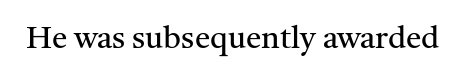
The font sits on the lighter half of the weight spectrum, regular included. Glance below the letters and you will spot only blank space. The type family on display is of the serif kind. A typesetter would call this proportional, since set widths differ per character.
